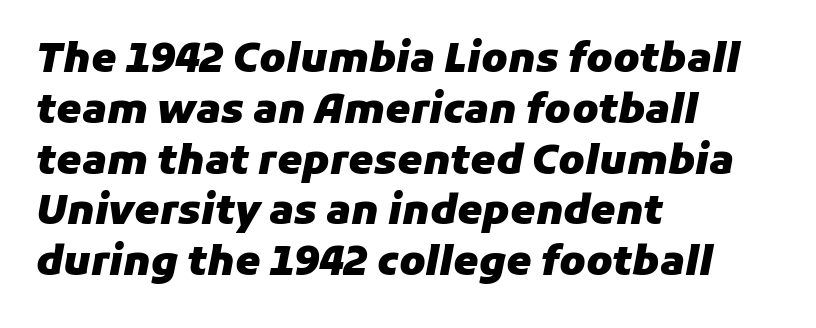
{"italic": "yes", "lean": "right", "slant_degrees": 11, "bold": "yes", "weight": "heavy", "width": "normal", "stroke_contrast": "low", "x_height": "medium", "monospaced": "no", "underline": "no", "align": "left", "line_spacing": "normal", "line_spacing_ratio": 1.27, "letter_spacing": "normal", "letter_spacing_em": 0.0, "glyph_px": 40}
